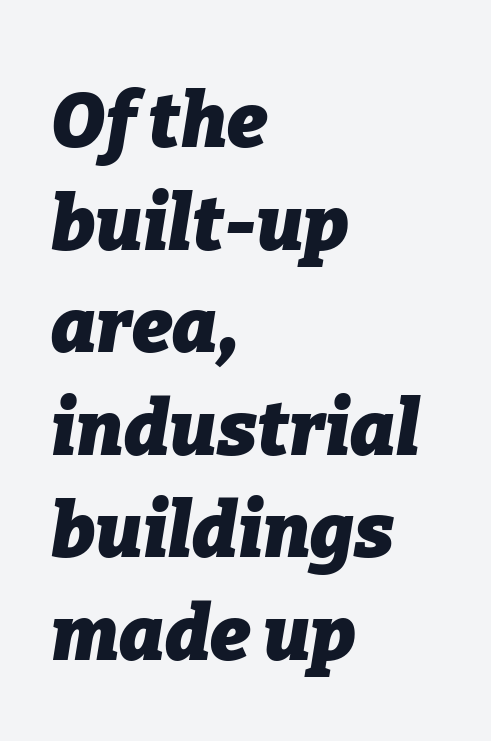
Q: Is the text bold? A: Yes.
Q: Is the text italic (slanted)? A: Yes, it leans right by about 9 degrees.
Q: Is the text underlined? A: No.
Q: How is the paragraph aligned? A: Left-aligned.
Q: Is the spacing between letters normal or unusually wide? A: Normal.
Q: Is the spacing between lines tight, normal or loose? A: Normal.
Q: Width (condensed, normal, or wide)? A: Normal.
Q: Stroke contrast? A: Low.
Q: x-height? A: Medium.
Q: Monospaced? A: No.
